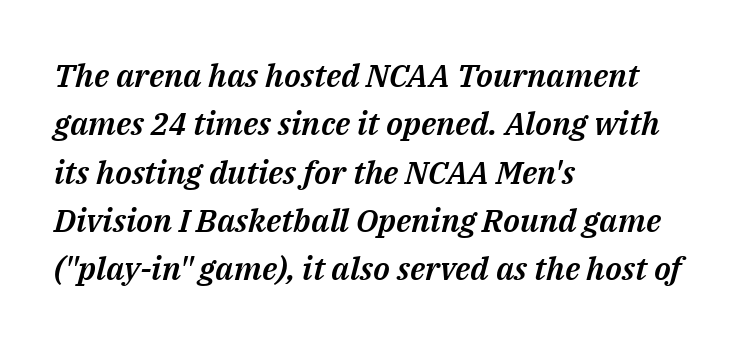
The image shows 32 px text type, italic (leaning right); set left-aligned, normal line spacing (1.51x), normal letter spacing, not underlined; medium stroke contrast and a medium x-height.
